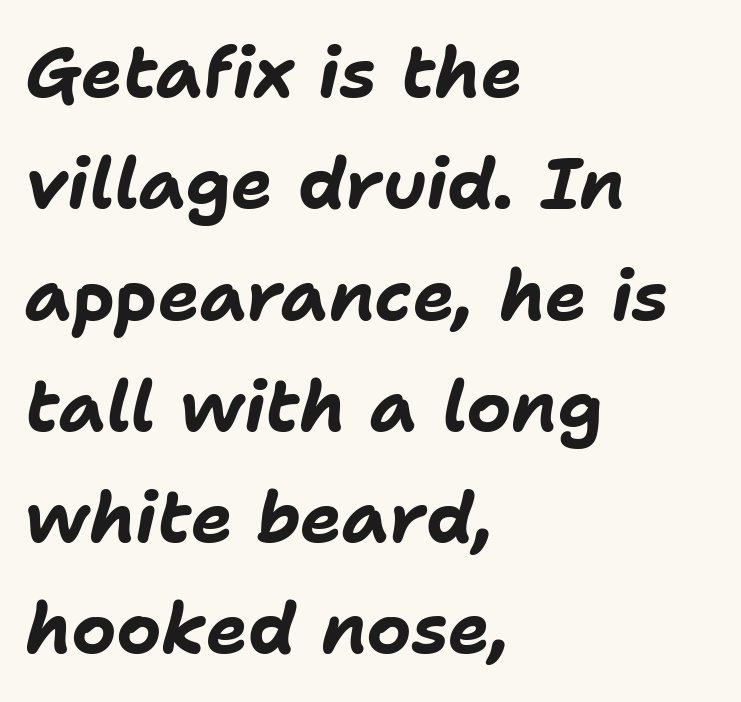
{"italic": "yes", "lean": "right", "slant_degrees": 11, "bold": "yes", "weight": "bold", "width": "normal", "stroke_contrast": "low", "x_height": "medium", "monospaced": "no", "underline": "no", "align": "left", "line_spacing": "normal", "line_spacing_ratio": 1.59, "letter_spacing": "normal", "letter_spacing_em": 0.0, "glyph_px": 70}
